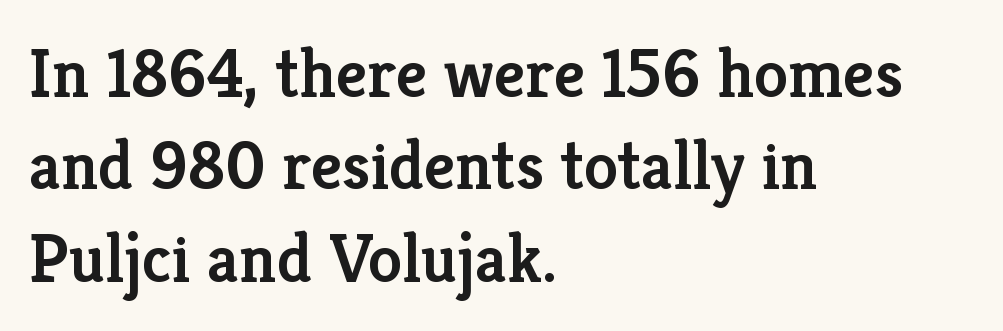
The image shows 69 px semibold serif type, upright; set left-aligned, normal line spacing (1.34x), normal letter spacing, not underlined; low stroke contrast and a medium x-height.
